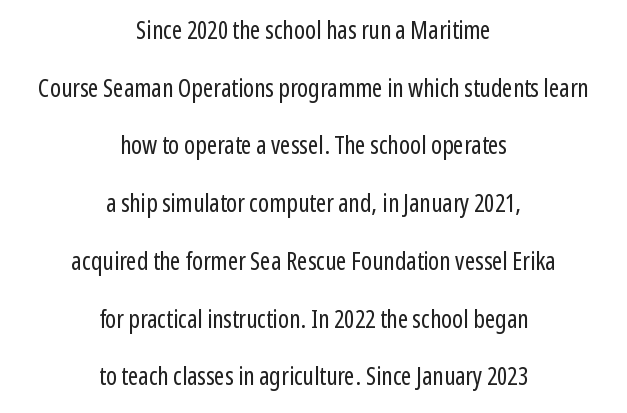
The image shows 25 px text type, upright; set centered, loose line spacing (2.31x), normal letter spacing, not underlined.
